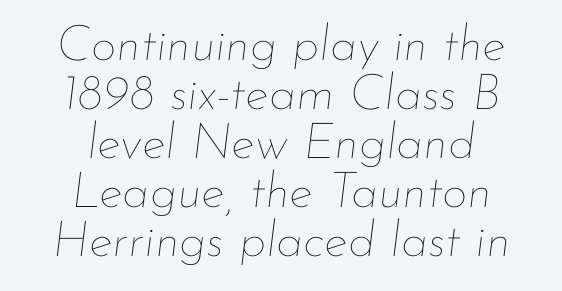
{"italic": "yes", "lean": "right", "slant_degrees": 7, "bold": "no", "weight": "thin", "width": "normal", "stroke_contrast": "low", "x_height": "small", "monospaced": "no", "underline": "no", "align": "center", "line_spacing": "tight", "line_spacing_ratio": 0.98, "letter_spacing": "normal", "letter_spacing_em": 0.0, "glyph_px": 50}
